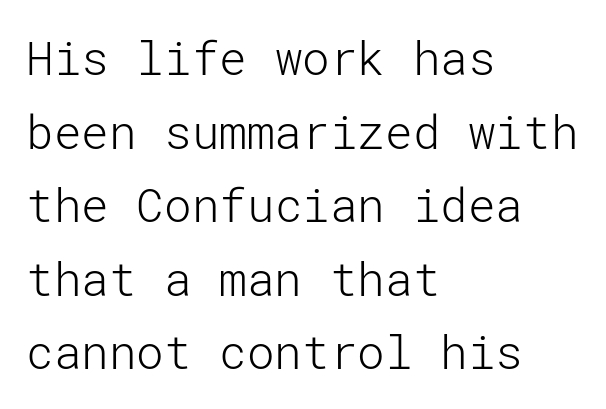
Q: Is the text bold? A: No.
Q: Is the text italic (slanted)? A: No, it is upright.
Q: Is the typeface a serif or a sans-serif typeface? A: Sans-serif.
Q: Is the text underlined? A: No.
Q: How is the paragraph aligned? A: Left-aligned.
Q: Is the spacing between letters normal or unusually wide? A: Normal.
Q: Is the spacing between lines tight, normal or loose? A: Normal.
Q: Width (condensed, normal, or wide)? A: Normal.
Q: Stroke contrast? A: Low.
Q: x-height? A: Medium.
